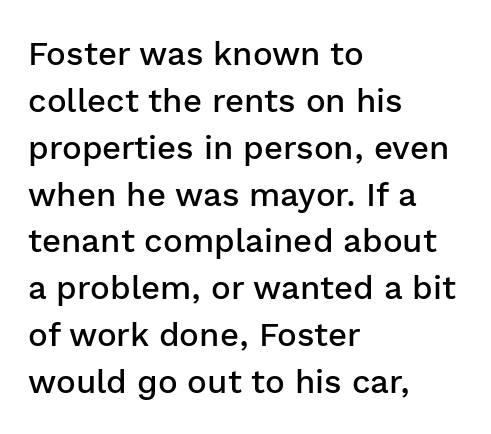
This rendering leaves character spacing at its baseline value. The lines are quadded left. Reading down the column, the eye jumps a familiar distance to each next line. Underlining? Definitely not there. Looks like regular typesetting: each glyph gets only the width it needs.
